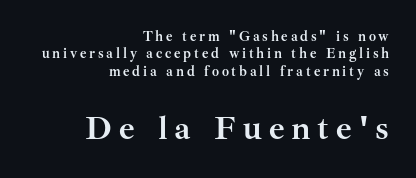
The zone under the glyphs is completely vacant. Is the type bold? Yes — the strokes are clearly thick and heavy. These lines have a slow, spaced-out rhythm from letter to letter. Italic: no, the glyphs are upright roman. This is serif lettering, the kind often seen in printed books.
